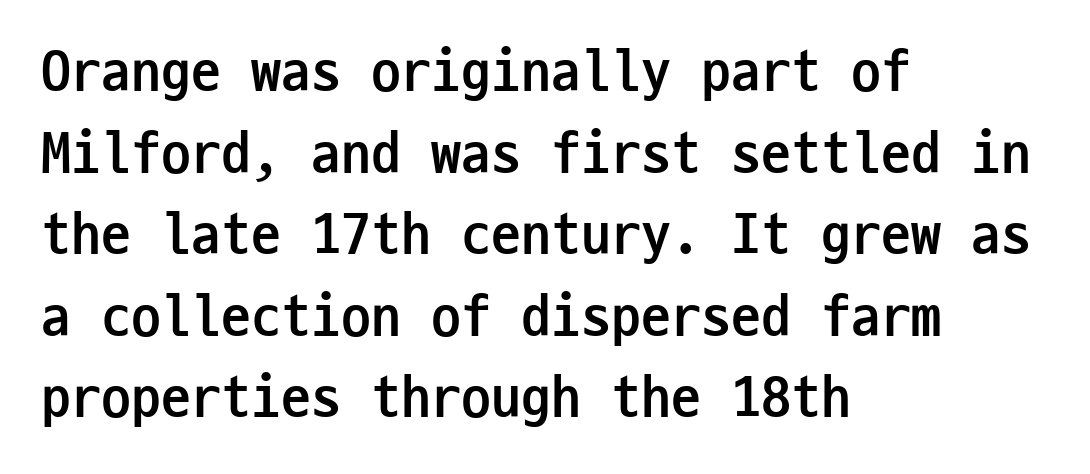
Q: Is the text bold? A: Yes.
Q: Is the text italic (slanted)? A: No, it is upright.
Q: Is the typeface a serif or a sans-serif typeface? A: Sans-serif.
Q: Is the text underlined? A: No.
Q: How is the paragraph aligned? A: Left-aligned.
Q: Is the spacing between letters normal or unusually wide? A: Normal.
Q: Is the spacing between lines tight, normal or loose? A: Normal.
Q: Width (condensed, normal, or wide)? A: Condensed.
Q: Stroke contrast? A: Low.
Q: x-height? A: Medium.
Q: Monospaced? A: Yes.
